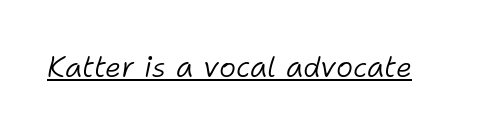
Q: Is the text bold? A: No.
Q: Is the text italic (slanted)? A: Yes, it leans right by about 11 degrees.
Q: Is the text underlined? A: Yes.
Q: Is the spacing between letters normal or unusually wide? A: Normal.
Q: Width (condensed, normal, or wide)? A: Normal.
Q: Stroke contrast? A: Low.
Q: x-height? A: Medium.
Q: Monospaced? A: No.
